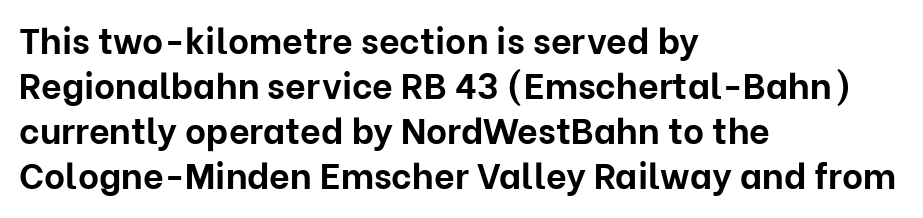
This sample keeps an unexceptional amount of space between lines. The passage is arranged the way most books set body copy — flush left. Compared with typical body copy, the letter spacing here is the same. Descenders hang freely into open space. Strong, thick strokes mark this as bold type.
